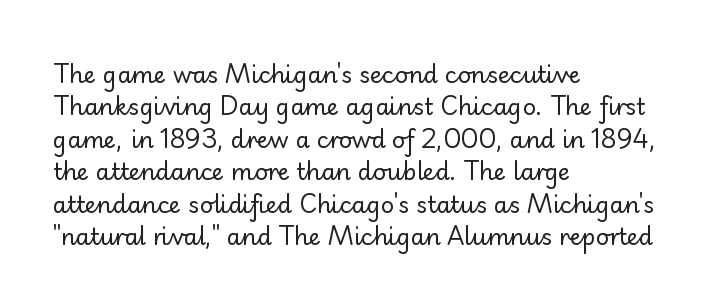
The image shows 23 px text type, upright; set left-aligned, normal line spacing (1.41x), normal letter spacing, not underlined.
